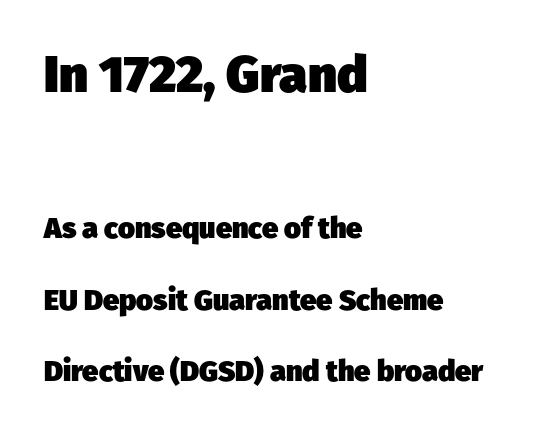
The text block is weighted toward the left margin, trailing off unevenly rightward. The block sitting higher on the canvas is the one with enlarged characters. The letters advance in unequal steps, a hallmark of proportional type. Check under the words: just untouched page.
